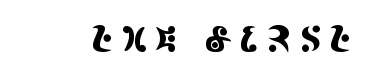
Q: Is the text italic (slanted)? A: No, it is upright.
Q: Is the typeface a serif or a sans-serif typeface? A: Serif.
Q: Is the text underlined? A: No.
Q: Is the spacing between letters normal or unusually wide? A: Unusually wide.
Q: Width (condensed, normal, or wide)? A: Condensed.
Q: x-height? A: Large.
Q: Monospaced? A: No.
